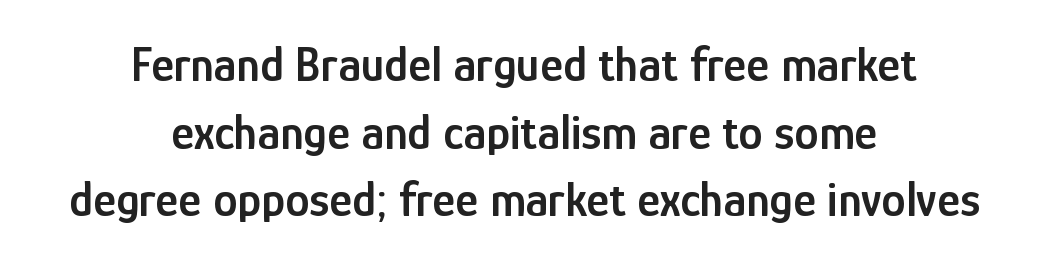
Q: Is the text bold? A: Semi-bold.
Q: Is the text italic (slanted)? A: No, it is upright.
Q: Is the typeface a serif or a sans-serif typeface? A: Sans-serif.
Q: Is the text underlined? A: No.
Q: How is the paragraph aligned? A: Centered.
Q: Is the spacing between letters normal or unusually wide? A: Normal.
Q: Is the spacing between lines tight, normal or loose? A: Normal.
Q: Width (condensed, normal, or wide)? A: Condensed.
Q: Stroke contrast? A: Low.
Q: x-height? A: Medium.
Q: Monospaced? A: No.
